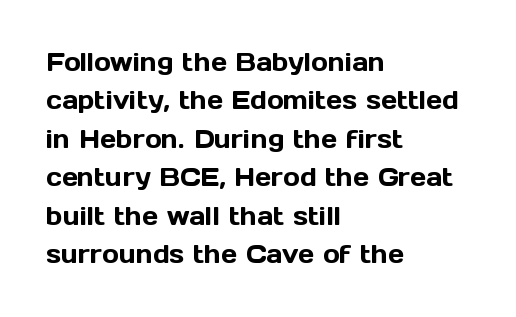
{"italic": "no", "underline": "no", "align": "left", "line_spacing": "normal", "line_spacing_ratio": 1.54, "letter_spacing": "normal", "letter_spacing_em": 0.0, "glyph_px": 25}
